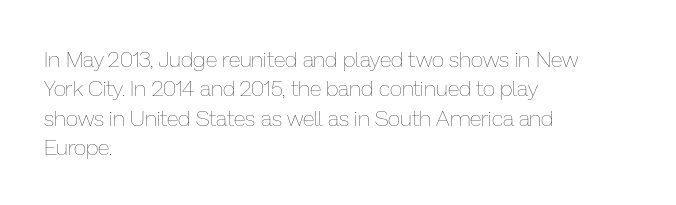
Q: Is the text bold? A: No.
Q: Is the text italic (slanted)? A: No, it is upright.
Q: Is the text underlined? A: No.
Q: How is the paragraph aligned? A: Left-aligned.
Q: Is the spacing between letters normal or unusually wide? A: Normal.
Q: Is the spacing between lines tight, normal or loose? A: Normal.
